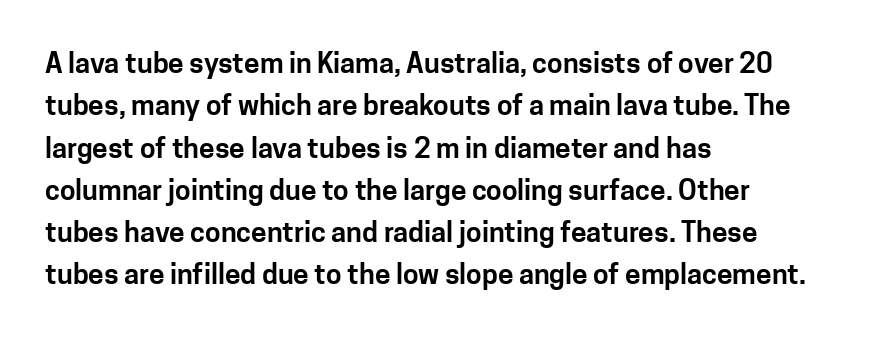
Q: Is the text italic (slanted)? A: No, it is upright.
Q: Is the typeface a serif or a sans-serif typeface? A: Sans-serif.
Q: Is the text underlined? A: No.
Q: How is the paragraph aligned? A: Left-aligned.
Q: Is the spacing between letters normal or unusually wide? A: Normal.
Q: Is the spacing between lines tight, normal or loose? A: Normal.
Q: Width (condensed, normal, or wide)? A: Normal.
Q: Stroke contrast? A: Low.
Q: x-height? A: Medium.
Q: Monospaced? A: No.
